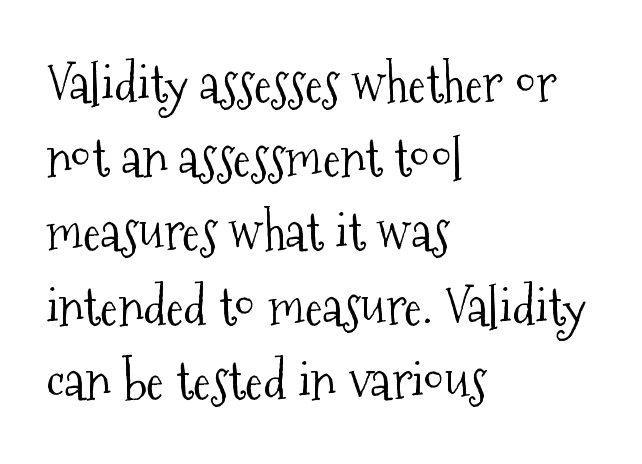
{"serif": "yes", "italic": "no", "bold": "no", "weight": "light", "width": "condensed", "stroke_contrast": "medium", "x_height": "medium", "monospaced": "no", "underline": "no", "align": "left", "line_spacing": "normal", "line_spacing_ratio": 1.4, "letter_spacing": "normal", "letter_spacing_em": 0.0, "glyph_px": 53}
